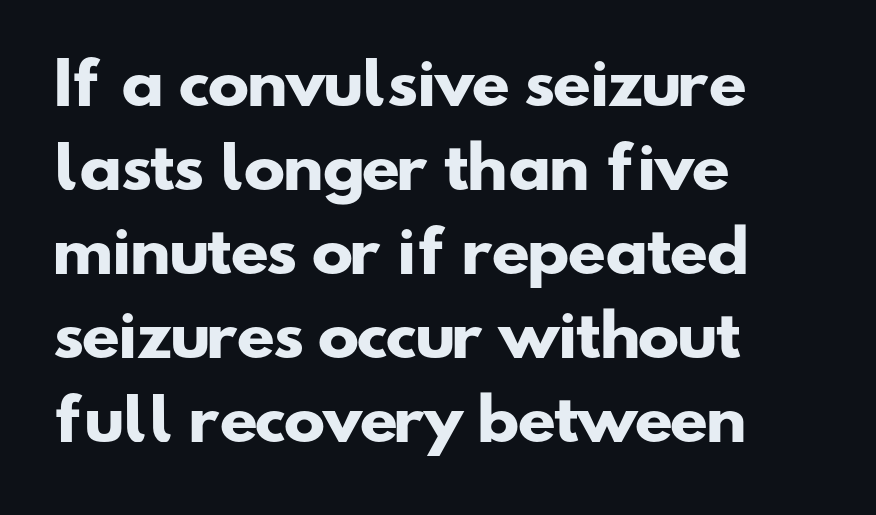
The image shows 56 px heavy, wide sans-serif type; set left-aligned, normal line spacing (1.5x), normal letter spacing, not underlined; low stroke contrast and a small x-height.
